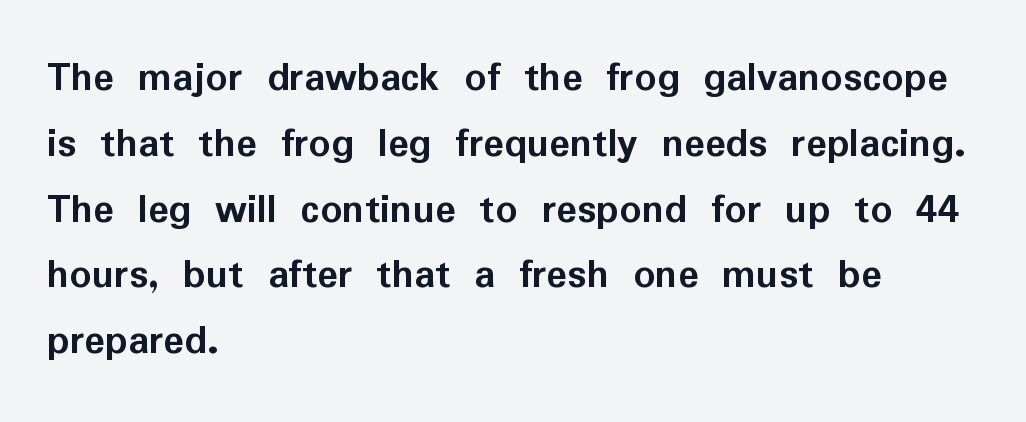
The image shows 43 px semibold sans-serif type, upright; set left-aligned, normal line spacing (1.53x), normal letter spacing, not underlined; low stroke contrast and a medium x-height.
